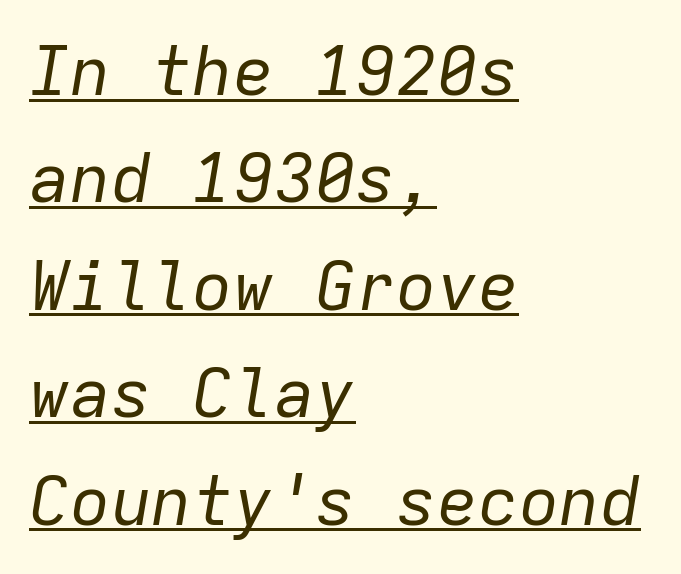
The image shows 68 px regular-weight type, italic (leaning right), monospaced; set left-aligned, normal line spacing (1.58x), normal letter spacing, underlined; low stroke contrast and a medium x-height.
